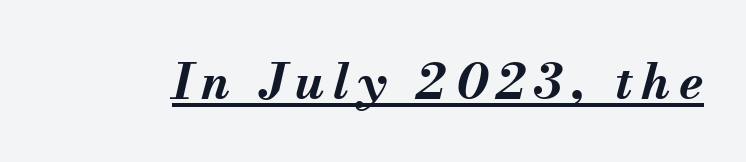
Q: Is the text bold? A: Yes.
Q: Is the text italic (slanted)? A: Yes, it leans right by about 13 degrees.
Q: Is the text underlined? A: Yes.
Q: Width (condensed, normal, or wide)? A: Normal.
Q: Stroke contrast? A: Medium.
Q: x-height? A: Small.
Q: Monospaced? A: No.
